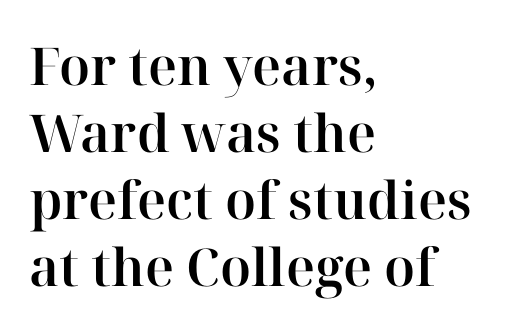
The horizontal fit of the characters is conventional and even. Do the characters align in a grid? No, the font is proportional. Rows of type keep a routine distance in the vertical direction. Style check: upright.
